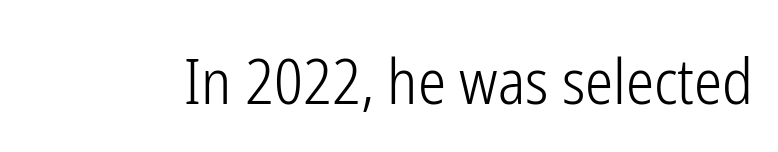
The image shows 63 px light, condensed sans-serif type, upright; set normal letter spacing, not underlined; low stroke contrast and a medium x-height.
